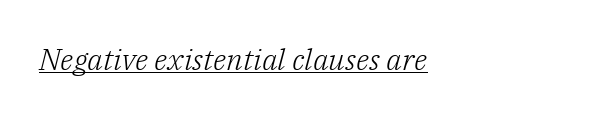
{"serif": "yes", "italic": "yes", "lean": "right", "slant_degrees": 14, "bold": "no", "weight": "light", "width": "normal", "stroke_contrast": "low", "x_height": "medium", "monospaced": "no", "underline": "yes", "align": "left", "letter_spacing": "normal", "letter_spacing_em": 0.0, "glyph_px": 30}
